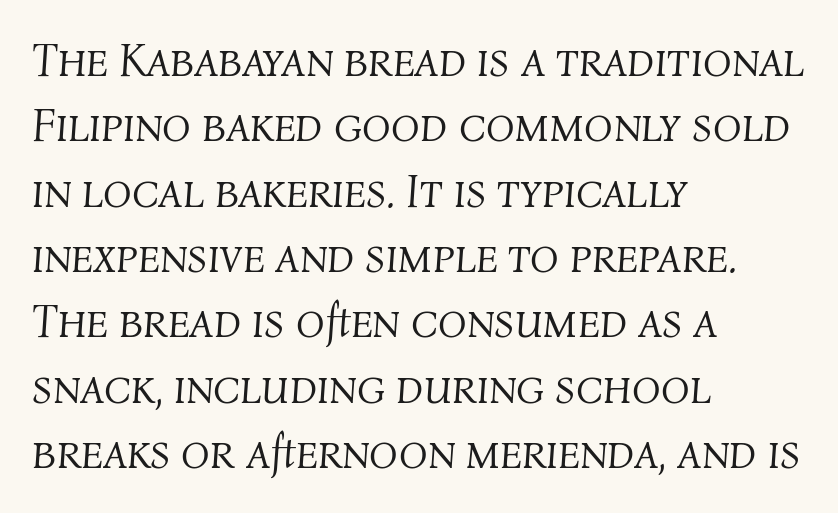
{"italic": "yes", "lean": "right", "slant_degrees": 4, "bold": "no", "weight": "light", "width": "normal", "stroke_contrast": "medium", "x_height": "medium", "monospaced": "no", "underline": "no", "align": "left", "line_spacing": "normal", "line_spacing_ratio": 1.39, "letter_spacing": "normal", "letter_spacing_em": 0.0, "glyph_px": 47}
